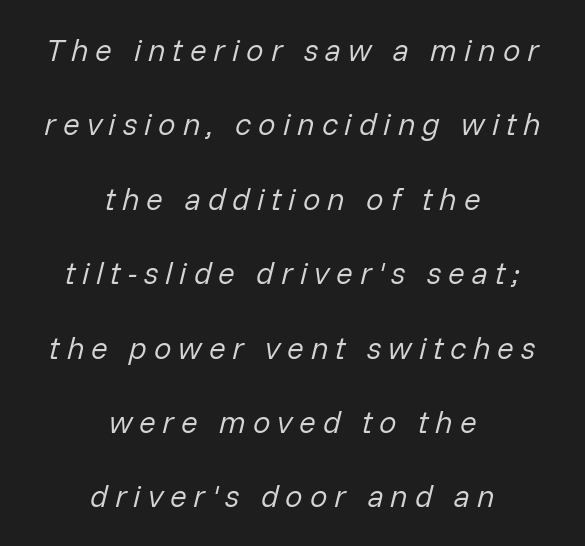
{"italic": "yes", "lean": "right", "slant_degrees": 14, "bold": "no", "weight": "regular", "width": "normal", "stroke_contrast": "low", "x_height": "medium", "monospaced": "no", "underline": "no", "align": "center", "line_spacing": "loose", "line_spacing_ratio": 2.4, "letter_spacing": "wide", "letter_spacing_em": 0.22, "glyph_px": 31}
